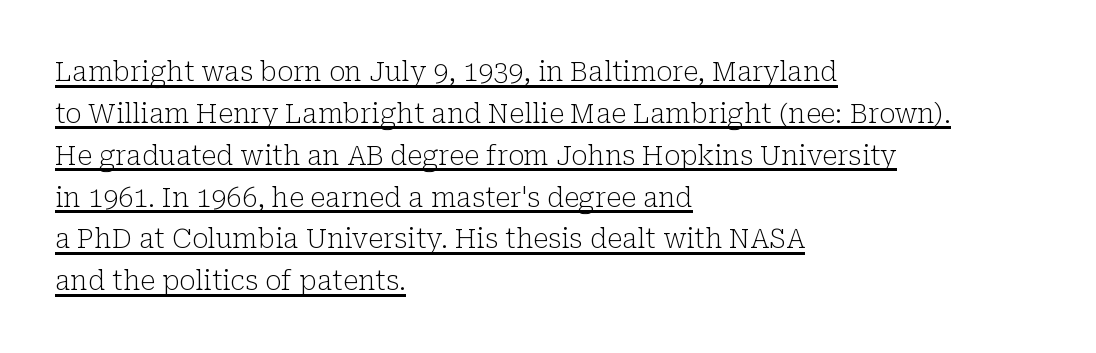
{"italic": "no", "bold": "no", "underline": "yes", "align": "left", "line_spacing": "normal", "line_spacing_ratio": 1.55, "letter_spacing": "normal", "letter_spacing_em": 0.0, "glyph_px": 27}
